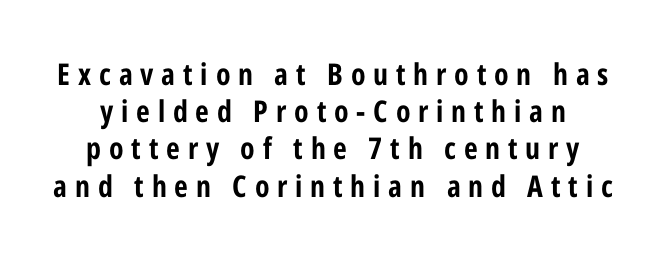
Q: Is the text bold? A: Yes.
Q: Is the text italic (slanted)? A: No, it is upright.
Q: Is the typeface a serif or a sans-serif typeface? A: Sans-serif.
Q: Is the text underlined? A: No.
Q: Is the spacing between letters normal or unusually wide? A: Unusually wide.
Q: Width (condensed, normal, or wide)? A: Condensed.
Q: Stroke contrast? A: Low.
Q: x-height? A: Medium.
Q: Monospaced? A: No.
